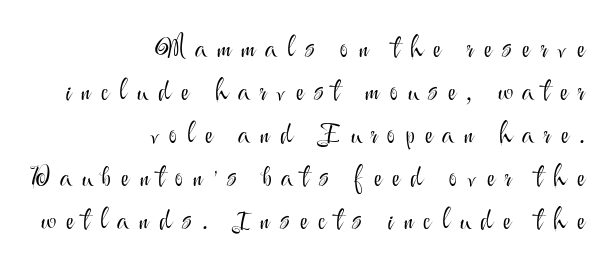
{"serif": "no", "bold": "no", "weight": "light", "width": "normal", "stroke_contrast": "medium", "x_height": "small", "monospaced": "no", "underline": "no", "align": "right", "line_spacing": "normal", "line_spacing_ratio": 1.54, "letter_spacing": "wide", "letter_spacing_em": 0.36, "glyph_px": 28}
